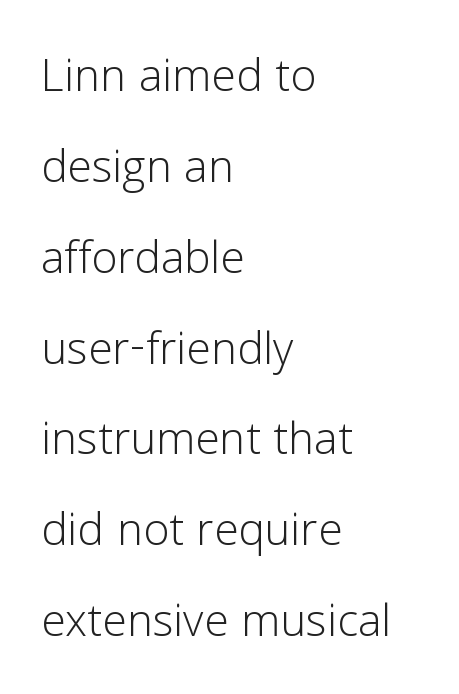
The image shows 59 px light sans-serif type, upright; set left-aligned, normal line spacing (1.54x), normal letter spacing, not underlined; low stroke contrast and a medium x-height.
